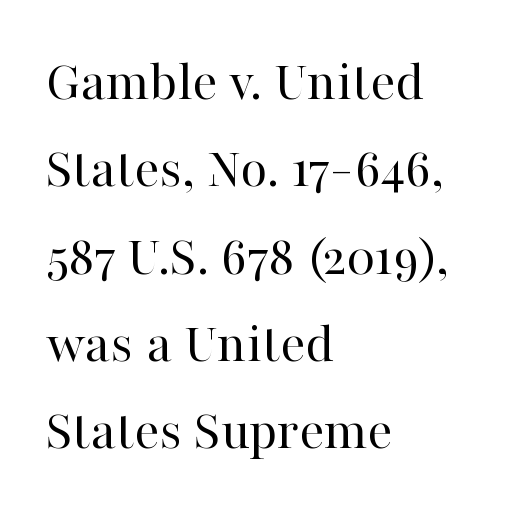
The image shows 59 px regular-weight serif type, upright; set left-aligned, normal line spacing (1.48x), normal letter spacing, not underlined; high stroke contrast and a medium x-height.
